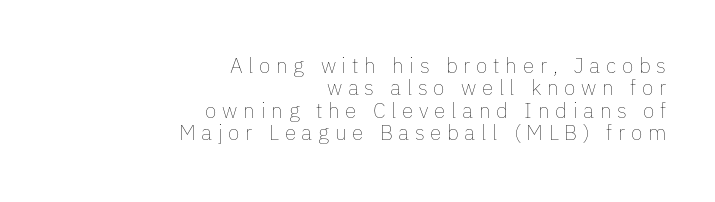
There is plenty of visible air inserted between adjacent glyphs. Horizontally, the lines are justified to the trailing edge only. Any mark beneath the type? The region is blank. What's the leading like? Squeezed, with rows nearly overlapping.
